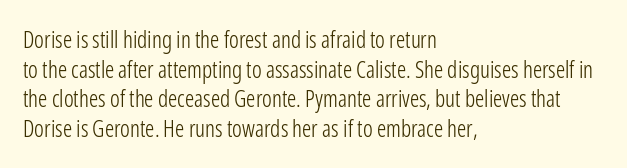
The lines sit at an ordinary, default distance from one another. The rag falls on the right side of this text block. The characters are drawn with everyday or finer stroke widths. Descender tails drop into unmarked territory.
